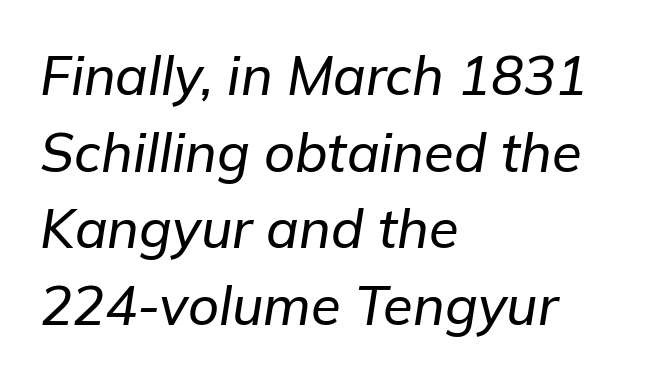
Q: Is the text italic (slanted)? A: Yes, it leans right by about 9 degrees.
Q: Is the text underlined? A: No.
Q: How is the paragraph aligned? A: Left-aligned.
Q: Is the spacing between letters normal or unusually wide? A: Normal.
Q: Is the spacing between lines tight, normal or loose? A: Normal.
Q: Width (condensed, normal, or wide)? A: Normal.
Q: Stroke contrast? A: Low.
Q: x-height? A: Medium.
Q: Monospaced? A: No.
